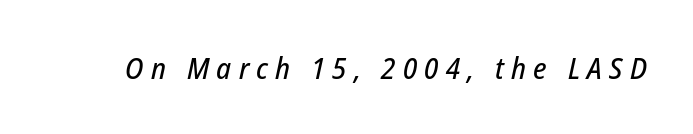
Q: Is the text italic (slanted)? A: Yes, it leans right by about 12 degrees.
Q: Is the text underlined? A: No.
Q: Is the spacing between letters normal or unusually wide? A: Unusually wide.
Q: Width (condensed, normal, or wide)? A: Condensed.
Q: Stroke contrast? A: Low.
Q: x-height? A: Medium.
Q: Monospaced? A: No.
